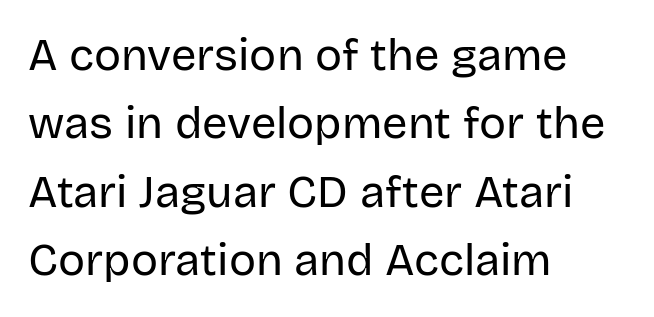
The image shows 45 px regular-weight sans-serif type, upright; set left-aligned, normal line spacing (1.52x), normal letter spacing, not underlined; low stroke contrast and a large x-height.
